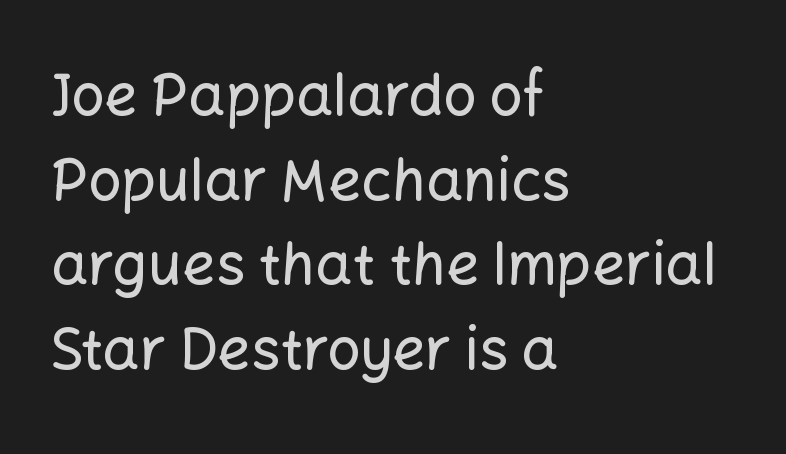
Q: Is the text italic (slanted)? A: No, it is upright.
Q: Is the typeface a serif or a sans-serif typeface? A: Sans-serif.
Q: Is the text underlined? A: No.
Q: How is the paragraph aligned? A: Left-aligned.
Q: Is the spacing between letters normal or unusually wide? A: Normal.
Q: Is the spacing between lines tight, normal or loose? A: Normal.
Q: Width (condensed, normal, or wide)? A: Normal.
Q: Stroke contrast? A: Low.
Q: x-height? A: Medium.
Q: Monospaced? A: No.
